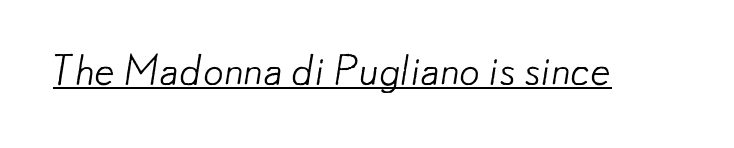
Is the stroke heavy? The answer is a plain regular-or-lighter. Words appear dense and cohesive because spacing is normal. A typesetter would label this face a sans. Do the characters align in a grid? No, the font is proportional. The sample's only ornament is a line tracing under the words.
